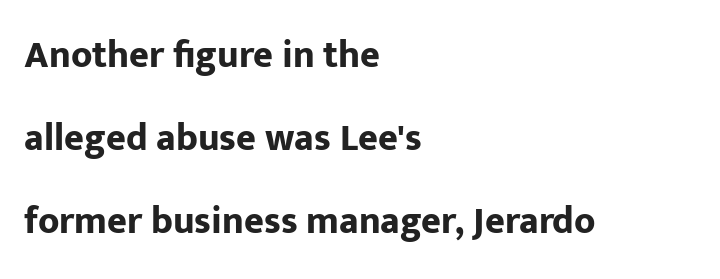
Q: Is the text bold? A: Yes.
Q: Is the text italic (slanted)? A: No, it is upright.
Q: Is the typeface a serif or a sans-serif typeface? A: Sans-serif.
Q: Is the text underlined? A: No.
Q: How is the paragraph aligned? A: Left-aligned.
Q: Is the spacing between letters normal or unusually wide? A: Normal.
Q: Is the spacing between lines tight, normal or loose? A: Loose.
Q: Width (condensed, normal, or wide)? A: Normal.
Q: Stroke contrast? A: Low.
Q: x-height? A: Medium.
Q: Monospaced? A: No.
